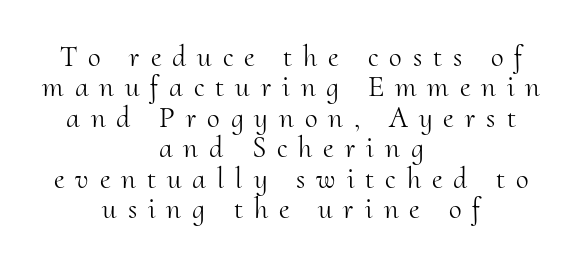
The letterforms stand isolated, each surrounded by extra space. The text was rendered using a seriffed face with decorative stroke endings. The foot of each line stays bare and open. This is roman type, the default non-slanted kind.
